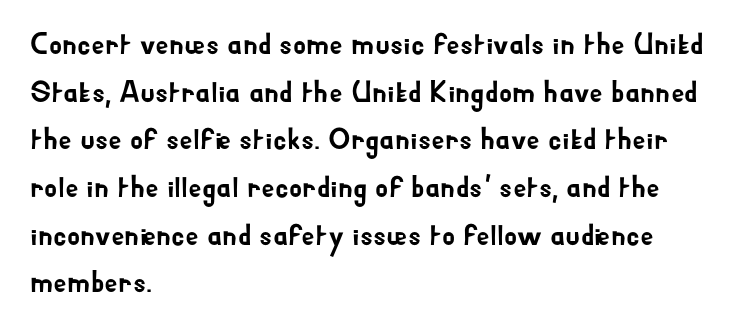
{"serif": "no", "italic": "no", "width": "normal", "stroke_contrast": "low", "x_height": "small", "monospaced": "no", "underline": "no", "align": "left", "line_spacing": "normal", "line_spacing_ratio": 1.59, "letter_spacing": "normal", "letter_spacing_em": 0.0, "glyph_px": 30}
